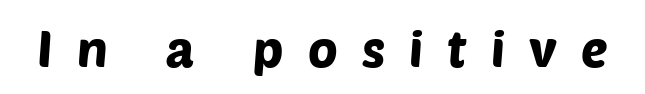
{"serif": "no", "width": "normal", "stroke_contrast": "low", "x_height": "large", "monospaced": "no", "underline": "no", "letter_spacing": "wide", "letter_spacing_em": 0.48, "glyph_px": 50}
